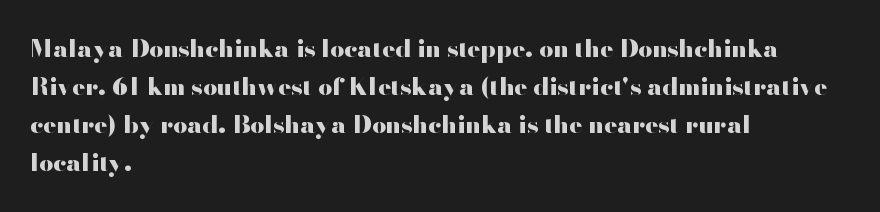
Q: Is the text bold? A: Yes.
Q: Is the text italic (slanted)? A: No, it is upright.
Q: Is the text underlined? A: No.
Q: How is the paragraph aligned? A: Left-aligned.
Q: Is the spacing between letters normal or unusually wide? A: Normal.
Q: Is the spacing between lines tight, normal or loose? A: Normal.
